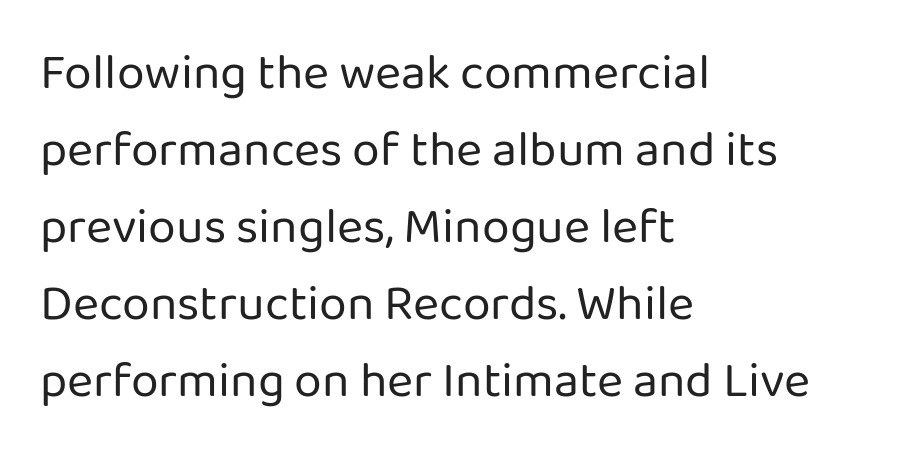
The image shows 50 px regular-weight sans-serif type, upright; set left-aligned, normal line spacing (1.54x), normal letter spacing, not underlined; low stroke contrast and a medium x-height.
